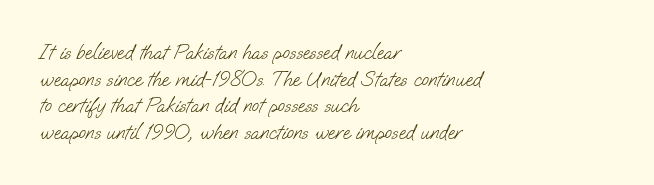
These lines are set flush left with a ragged right edge. How are the letters spaced? Ordinarily, with no added tracking. Each stroke keeps to a modest, everyday thickness or less. The line-height multiplier appears to be the usual default. Descender tails drop into unmarked territory.
